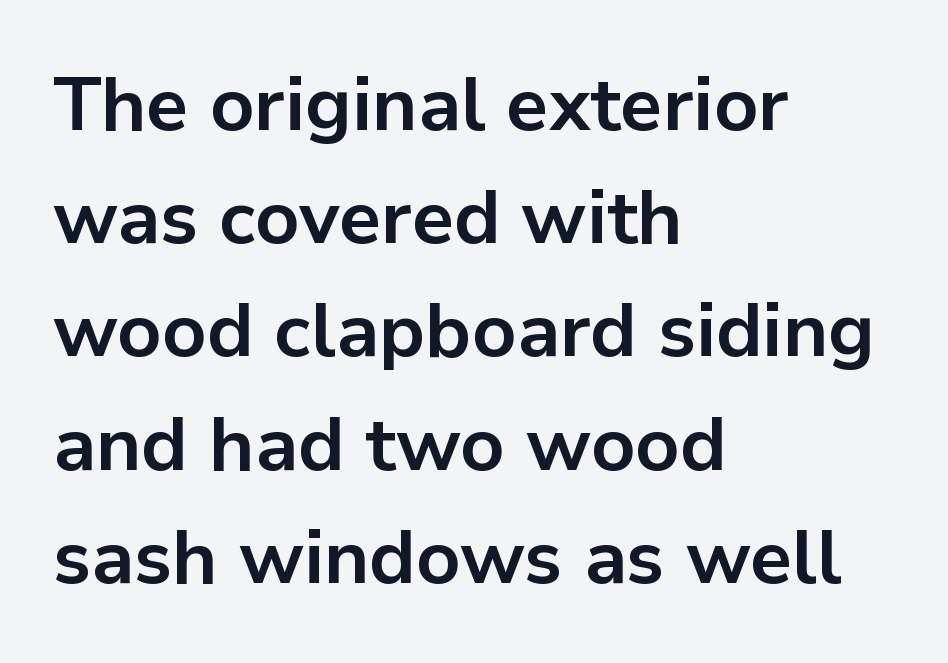
What stands out about the letter spacing? Nothing — it is the standard amount. One-word summary of the alignment: left. The designer left line spacing at the default. Strong, thick strokes mark this as bold type. Note: no serifs on the glyphs.
